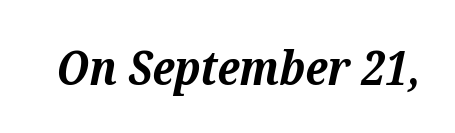
{"serif": "yes", "italic": "yes", "lean": "right", "slant_degrees": 12, "bold": "yes", "weight": "bold", "width": "normal", "stroke_contrast": "medium", "x_height": "medium", "monospaced": "no", "underline": "no", "letter_spacing": "normal", "letter_spacing_em": 0.0, "glyph_px": 47}
